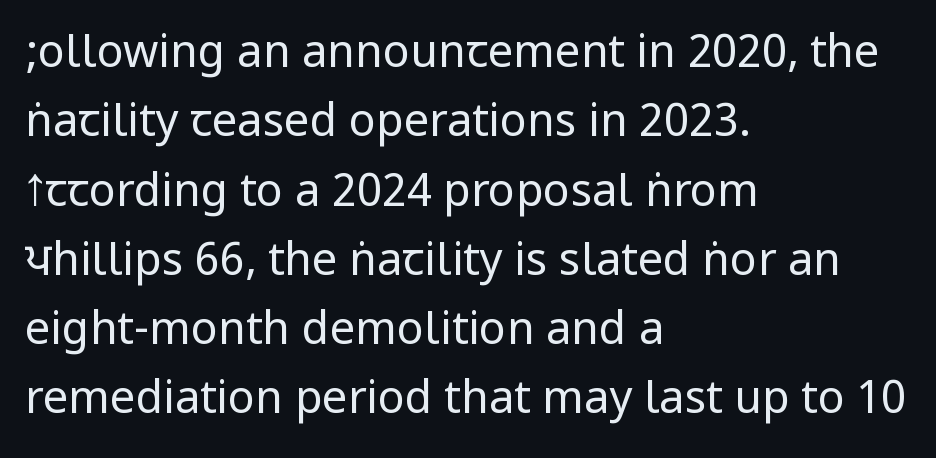
The image shows 45 px regular-weight, condensed sans-serif type, upright; set left-aligned, normal line spacing (1.54x), normal letter spacing, not underlined; low stroke contrast.
